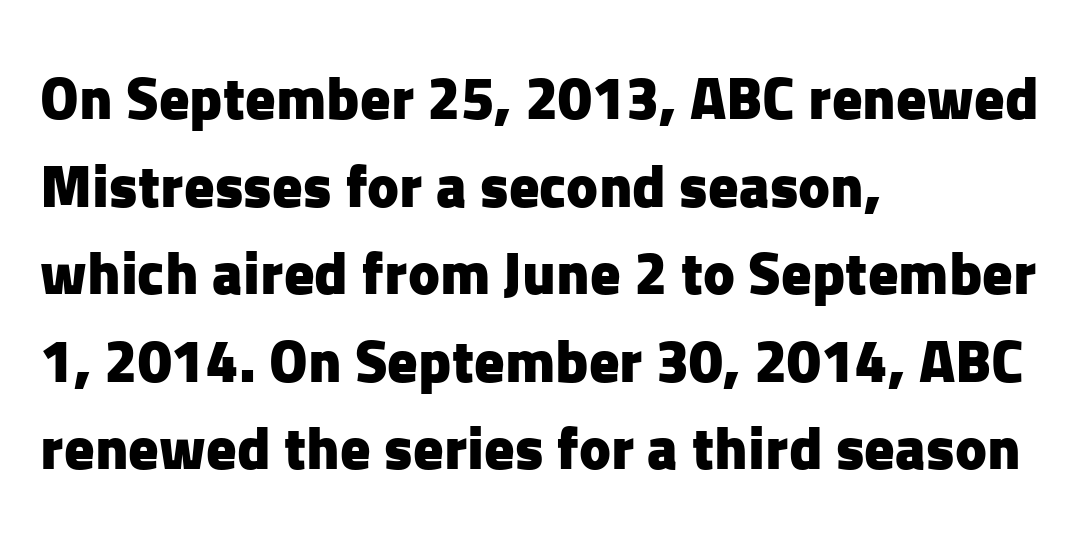
Leading: standard. What stands out about the letter spacing? Nothing — it is the standard amount. This is the regular roman posture of the typeface. The rendering uses natural spacing where letterforms have individual widths.
